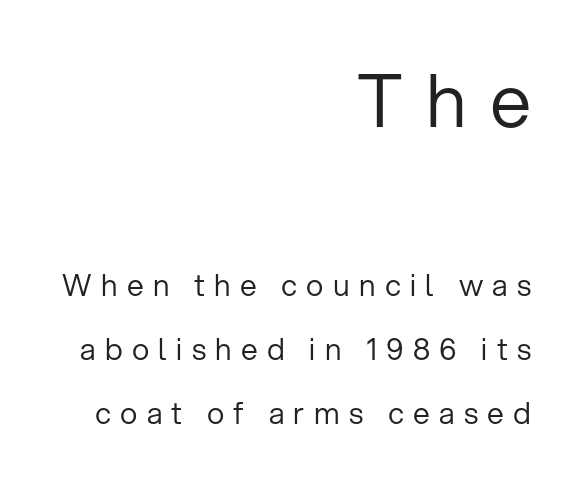
The image shows 74 px regular-weight sans-serif type, upright; set right-aligned, loose line spacing (2.14x), unusually wide letter spacing (+0.31 em), not underlined; the first (top) block is 2.47x larger; low stroke contrast and a medium x-height.
